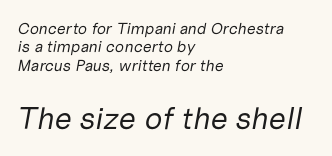
Q: Is the text bold? A: No.
Q: Is the text italic (slanted)? A: Yes, it leans right by about 10 degrees.
Q: Is the text underlined? A: No.
Q: How is the paragraph aligned? A: Left-aligned.
Q: Is the spacing between letters normal or unusually wide? A: Normal.
Q: Is the spacing between lines tight, normal or loose? A: Tight.
Q: Which block of text is set in a larger size, the first (top) or the second (bottom)? A: The second (bottom) one.
Q: Width (condensed, normal, or wide)? A: Normal.
Q: Stroke contrast? A: Low.
Q: x-height? A: Medium.
Q: Monospaced? A: No.
